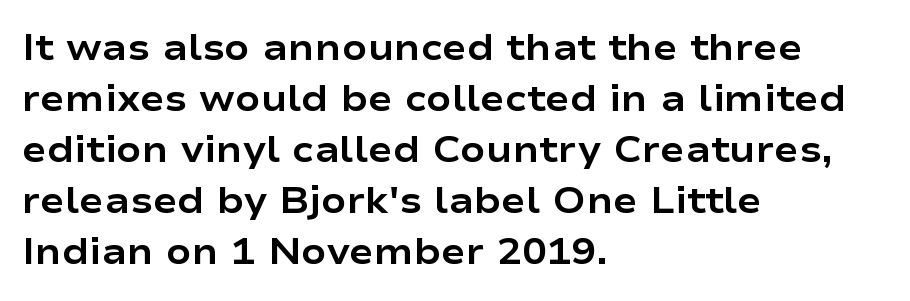
{"serif": "no", "italic": "no", "bold": "yes", "weight": "bold", "width": "wide", "stroke_contrast": "low", "x_height": "medium", "monospaced": "no", "underline": "no", "align": "left", "line_spacing": "normal", "line_spacing_ratio": 1.38, "letter_spacing": "normal", "letter_spacing_em": 0.0, "glyph_px": 37}
